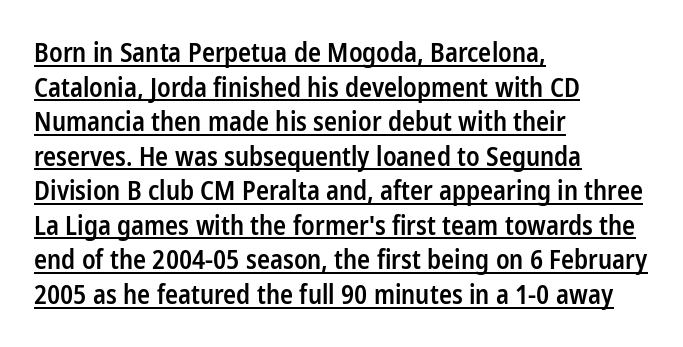
Q: Is the text bold? A: Semi-bold.
Q: Is the text italic (slanted)? A: No, it is upright.
Q: Is the text underlined? A: Yes.
Q: How is the paragraph aligned? A: Left-aligned.
Q: Is the spacing between letters normal or unusually wide? A: Normal.
Q: Is the spacing between lines tight, normal or loose? A: Normal.
